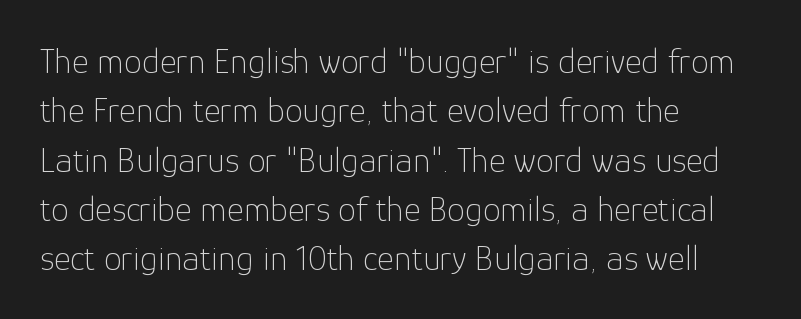
The face used here is rendered with its standard letterfit. The lettering holds an erect, upright posture throughout. Unmarked baselines from the first word to the last. If you measured baseline to baseline, you'd find a middling distance. Horizontally, the lines are justified to the leading edge only.
